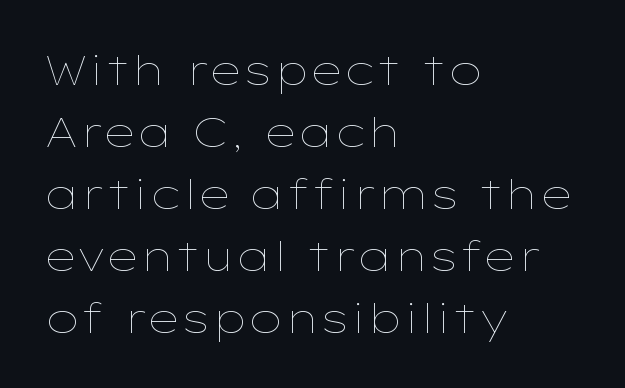
Proportional: the letters do not fall into vertical columns. Descenders are the only things crossing below the line. Summary of vertical rhythm: regular, with standard interline spacing. This is not heavy type; no bold has been used. Does the lettering tilt? It doesn't — this is upright. Glyph-to-glyph distance matches everyday printed text.
